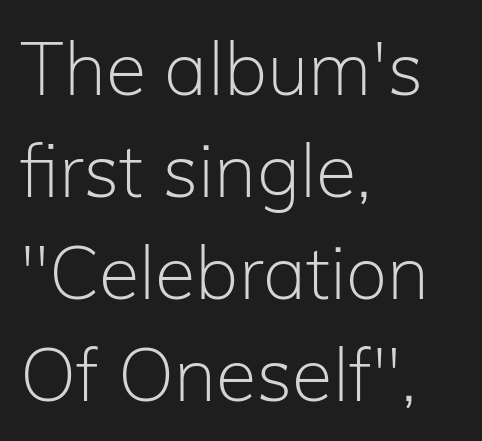
The image shows 74 px light sans-serif type, upright; set left-aligned, normal line spacing (1.38x), normal letter spacing, not underlined; low stroke contrast and a medium x-height.
